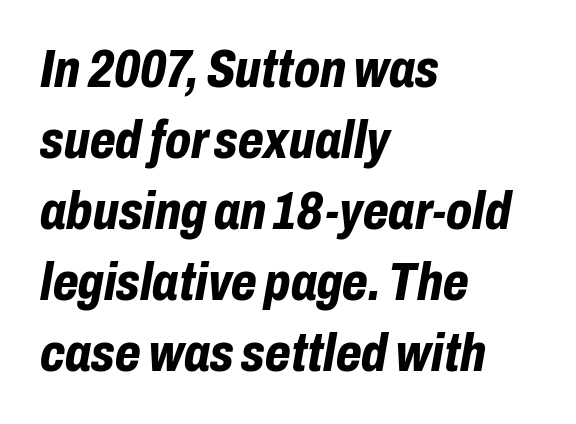
Q: Is the text bold? A: Yes.
Q: Is the text italic (slanted)? A: Yes, it leans right by about 10 degrees.
Q: Is the text underlined? A: No.
Q: How is the paragraph aligned? A: Left-aligned.
Q: Is the spacing between letters normal or unusually wide? A: Normal.
Q: Is the spacing between lines tight, normal or loose? A: Normal.
Q: Width (condensed, normal, or wide)? A: Condensed.
Q: Stroke contrast? A: Low.
Q: x-height? A: Medium.
Q: Monospaced? A: No.
